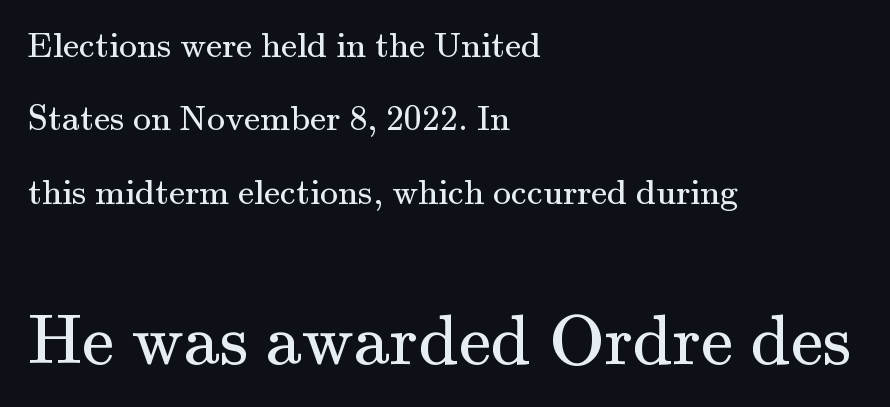
One-word summary of the alignment: left. The space beneath each line is pristine and unruled. Stems and bowls with no extra thickness — not bold. This is the regular roman posture of the typeface. Classification — serif.
